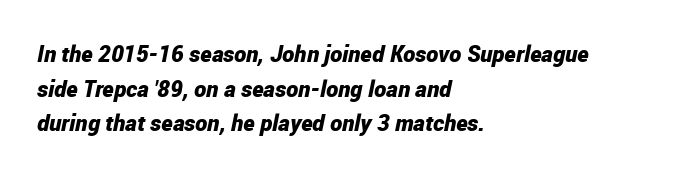
Every character sits at an angle, as italics do. Stroke thickness is high; the sample reads as a true bold. This sample keeps an unexceptional amount of space between lines. The typesetter chose a ragged-right arrangement here.
